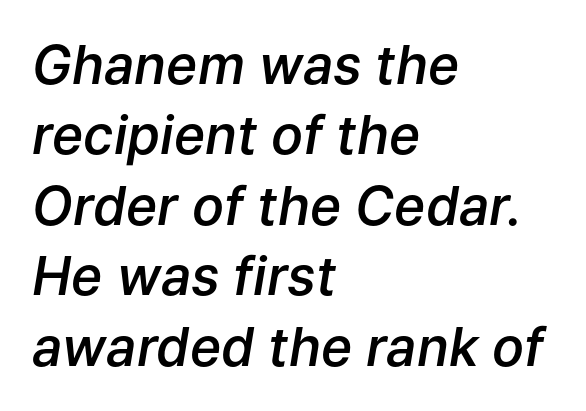
The image shows 53 px semibold type, italic (leaning right); set left-aligned, normal line spacing (1.33x), normal letter spacing, not underlined; low stroke contrast and a medium x-height.
